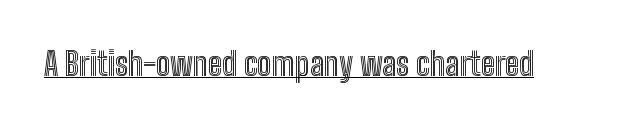
Compared with undecorated copy, this sample adds a rule below the words. Each word holds together tightly as a unit, with standard inter-letter gaps. The typography opts for an upright posture over an oblique one. Varying glyph widths throughout — classic text-font behaviour.
